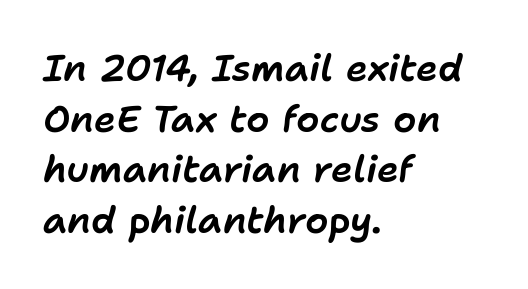
The image shows 37 px text type, italic (leaning right); set left-aligned, normal line spacing (1.37x), normal letter spacing, not underlined; low stroke contrast and a medium x-height.
